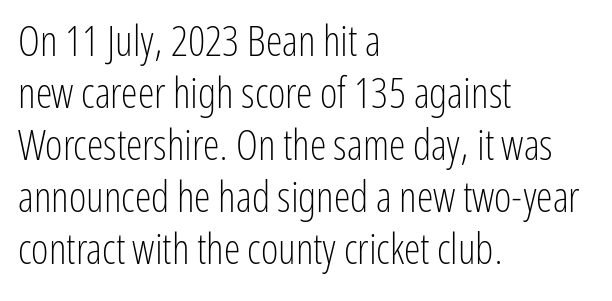
Q: Is the text bold? A: No.
Q: Is the text italic (slanted)? A: No, it is upright.
Q: Is the typeface a serif or a sans-serif typeface? A: Sans-serif.
Q: Is the text underlined? A: No.
Q: How is the paragraph aligned? A: Left-aligned.
Q: Is the spacing between letters normal or unusually wide? A: Normal.
Q: Width (condensed, normal, or wide)? A: Condensed.
Q: Stroke contrast? A: Low.
Q: x-height? A: Medium.
Q: Monospaced? A: No.
